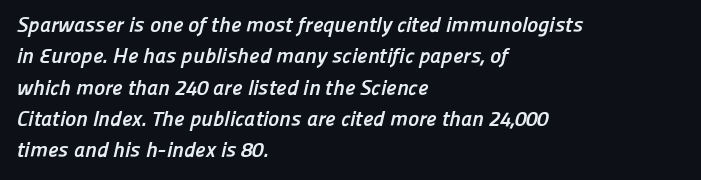
Letter spacing: default. The ragged edge is on the right, which tells us the setting is flush left. Pretty heavy lettering here — definitely bold. Successive baselines arrive at the customary interval. The baseline area is clear.
